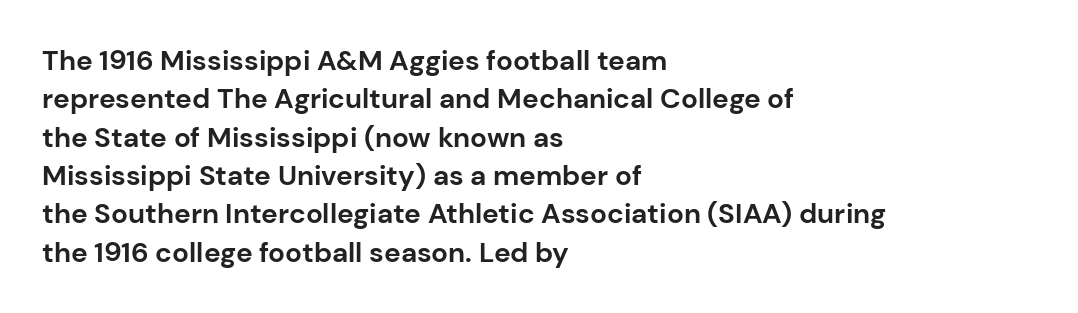
Q: Is the text bold? A: Yes.
Q: Is the text italic (slanted)? A: No, it is upright.
Q: Is the typeface a serif or a sans-serif typeface? A: Sans-serif.
Q: Is the text underlined? A: No.
Q: How is the paragraph aligned? A: Left-aligned.
Q: Is the spacing between letters normal or unusually wide? A: Normal.
Q: Is the spacing between lines tight, normal or loose? A: Normal.
Q: Width (condensed, normal, or wide)? A: Normal.
Q: Stroke contrast? A: Low.
Q: x-height? A: Medium.
Q: Monospaced? A: No.
